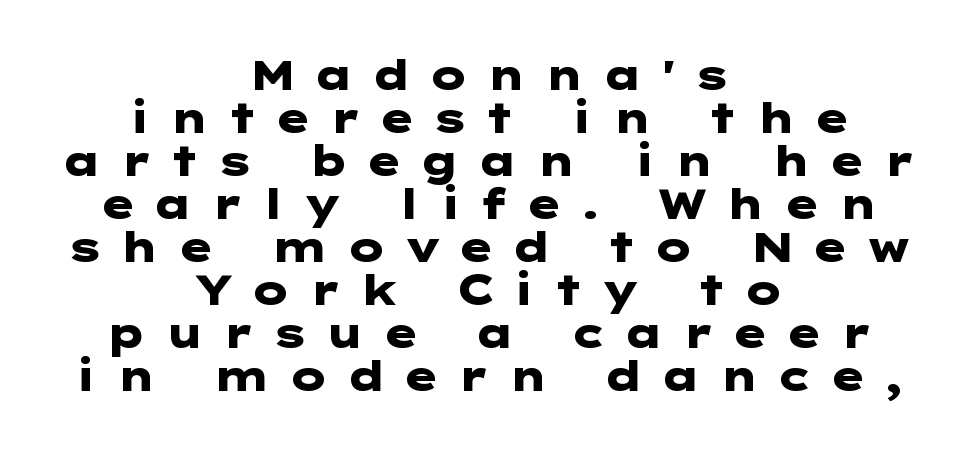
Horizontally, the lines are justified to the midpoint only. No feet cap the strokes, marking this as sans-serif type. Style check: upright. No word sits above an underline.
